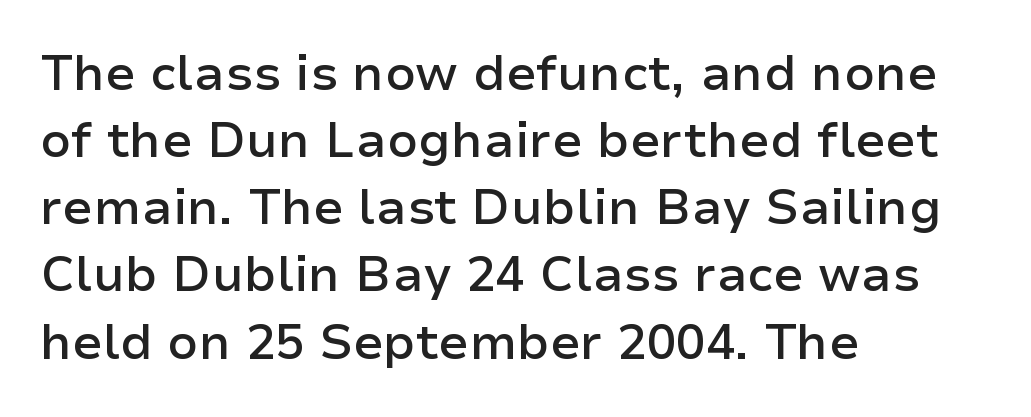
Q: Is the text bold? A: Semi-bold.
Q: Is the text italic (slanted)? A: No, it is upright.
Q: Is the typeface a serif or a sans-serif typeface? A: Sans-serif.
Q: Is the text underlined? A: No.
Q: How is the paragraph aligned? A: Left-aligned.
Q: Is the spacing between letters normal or unusually wide? A: Normal.
Q: Is the spacing between lines tight, normal or loose? A: Normal.
Q: Width (condensed, normal, or wide)? A: Normal.
Q: Stroke contrast? A: Low.
Q: x-height? A: Medium.
Q: Monospaced? A: No.
